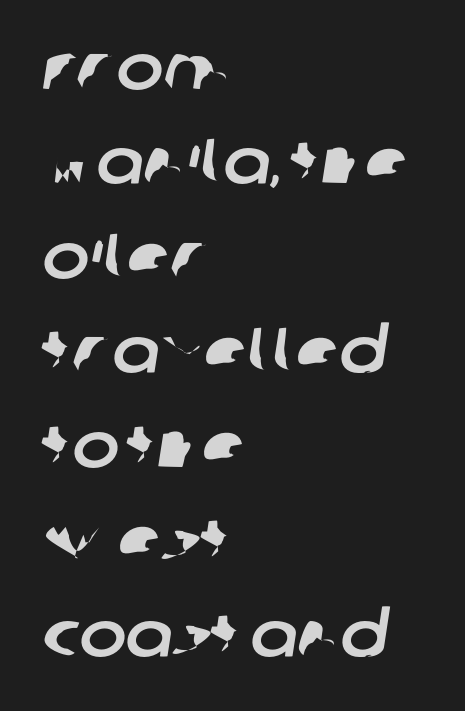
Between one letter and the next there's only the usual sliver of space. The designer went with a sans here, leaving each stem footless. Line starts are locked; line ends wander. This sample has the flowing, uneven cadence of proportional lettering. How would I describe the line gaps? Plain and ordinary. The string is rendered with underlining switched off.
